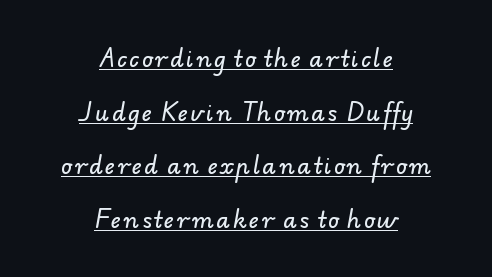
{"underline": "yes", "align": "center", "line_spacing": "loose", "line_spacing_ratio": 2.44, "glyph_px": 22}
